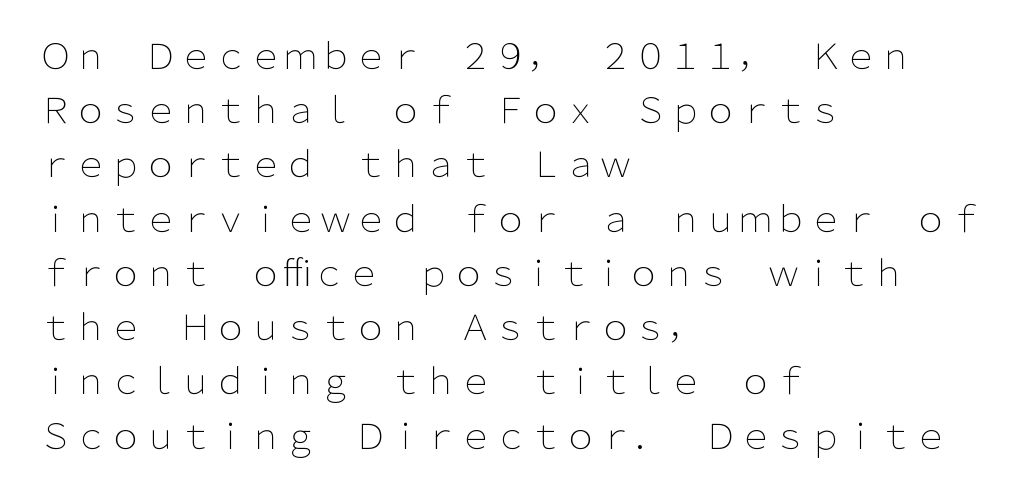
The image shows 35 px light sans-serif type, upright; set left-aligned, normal line spacing (1.55x), normal letter spacing, not underlined; low stroke contrast and a medium x-height.
